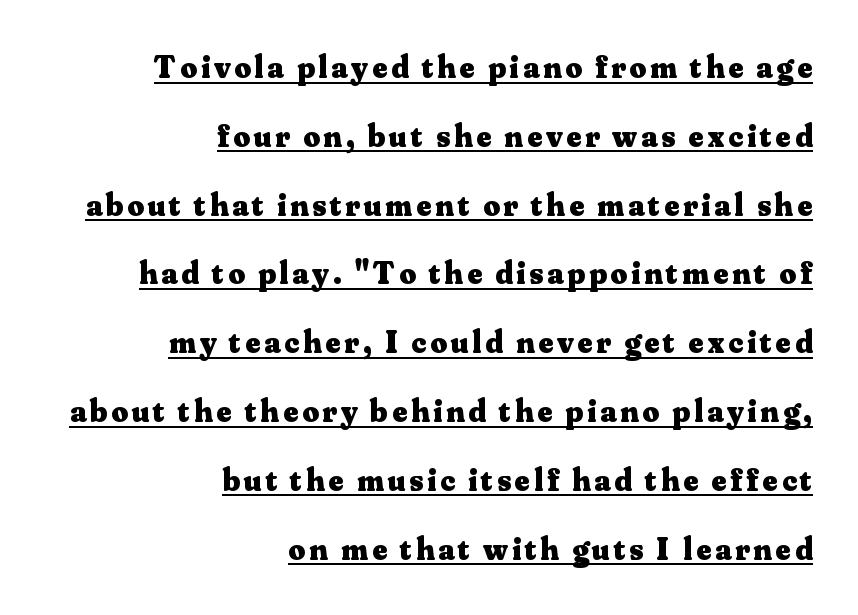
Q: Is the text bold? A: Yes.
Q: Is the text italic (slanted)? A: No, it is upright.
Q: Is the typeface a serif or a sans-serif typeface? A: Serif.
Q: Is the text underlined? A: Yes.
Q: How is the paragraph aligned? A: Right-aligned.
Q: Is the spacing between lines tight, normal or loose? A: Loose.
Q: Width (condensed, normal, or wide)? A: Normal.
Q: Stroke contrast? A: Medium.
Q: x-height? A: Small.
Q: Monospaced? A: No.
